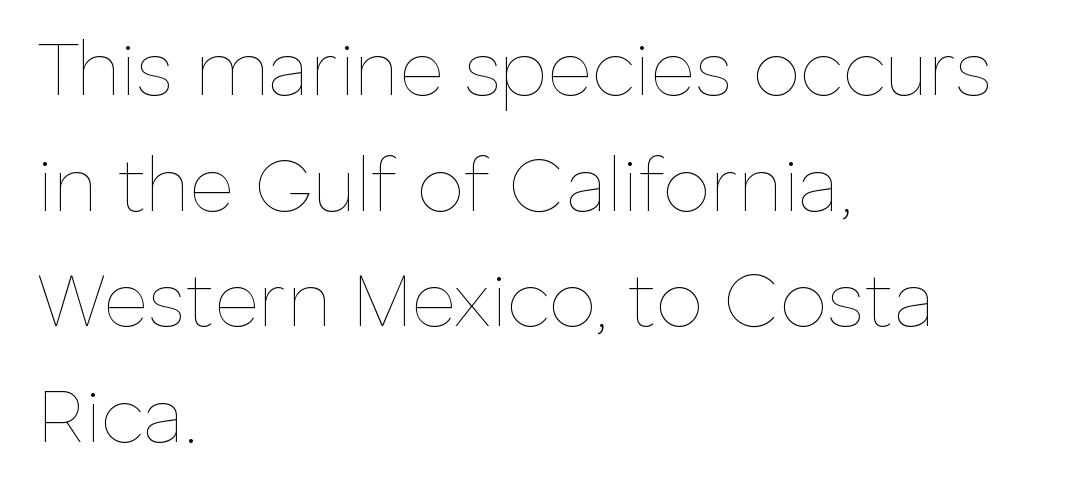
The passage shown is typed in a proportional face where columns would drift. The strip under each line holds only bare page. Italic: no, the glyphs are upright roman. Students, note that the glyphs here touch the page at normal intervals. The letterforms sit at book weight or below.
